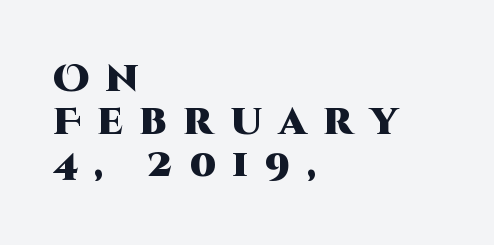
Q: Is the text bold? A: Yes.
Q: Is the text italic (slanted)? A: No, it is upright.
Q: Is the typeface a serif or a sans-serif typeface? A: Sans-serif.
Q: Is the text underlined? A: No.
Q: How is the paragraph aligned? A: Left-aligned.
Q: Is the spacing between letters normal or unusually wide? A: Unusually wide.
Q: Is the spacing between lines tight, normal or loose? A: Tight.
Q: Width (condensed, normal, or wide)? A: Normal.
Q: Stroke contrast? A: High.
Q: x-height? A: Large.
Q: Monospaced? A: No.
